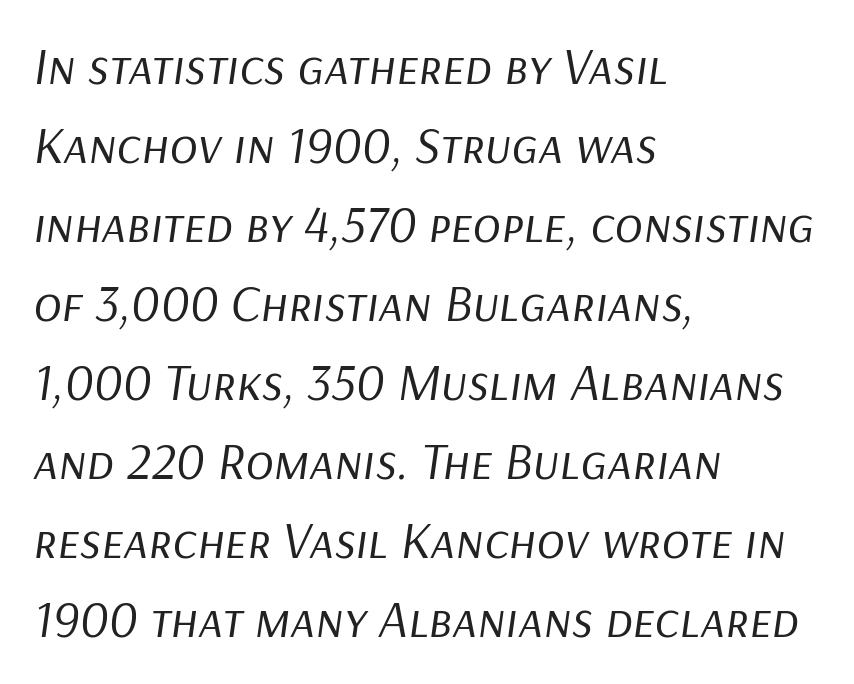
The rendering uses natural spacing where letterforms have individual widths. The typography opts for an oblique posture over an upright one. Leftover space on each line is placed entirely after the last word. Clear beneath every line of the passage.
